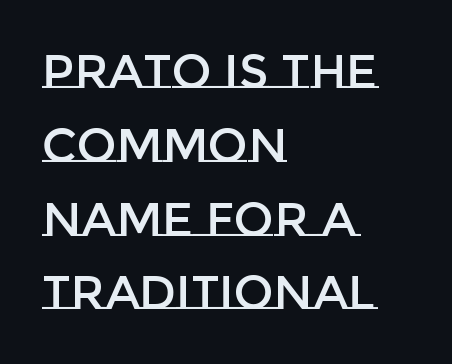
{"italic": "no", "width": "normal", "stroke_contrast": "low", "x_height": "large", "monospaced": "no", "underline": "no", "align": "left", "line_spacing": "normal", "line_spacing_ratio": 1.57, "letter_spacing": "normal", "letter_spacing_em": 0.0, "glyph_px": 47}
